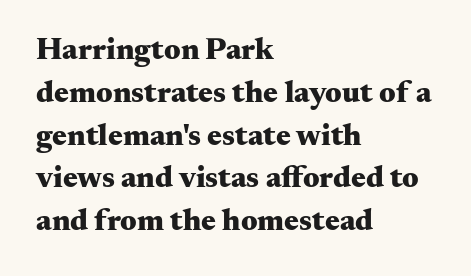
Weight: bold. The passage shown is typed in a proportional face where columns would drift. What stands out about the letter spacing? Nothing — it is the standard amount. Interline gaps are of average width in this sample. Anything drawn beneath the words? Only blank space.
